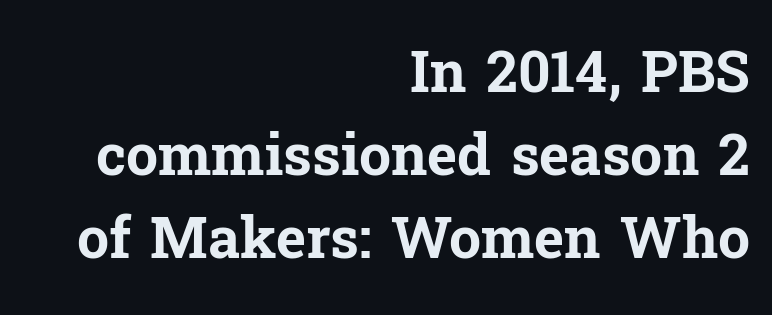
Q: Is the text bold? A: Yes.
Q: Is the text italic (slanted)? A: No, it is upright.
Q: Is the typeface a serif or a sans-serif typeface? A: Serif.
Q: Is the text underlined? A: No.
Q: How is the paragraph aligned? A: Right-aligned.
Q: Is the spacing between letters normal or unusually wide? A: Normal.
Q: Is the spacing between lines tight, normal or loose? A: Normal.
Q: Width (condensed, normal, or wide)? A: Normal.
Q: Stroke contrast? A: Low.
Q: x-height? A: Medium.
Q: Monospaced? A: No.
